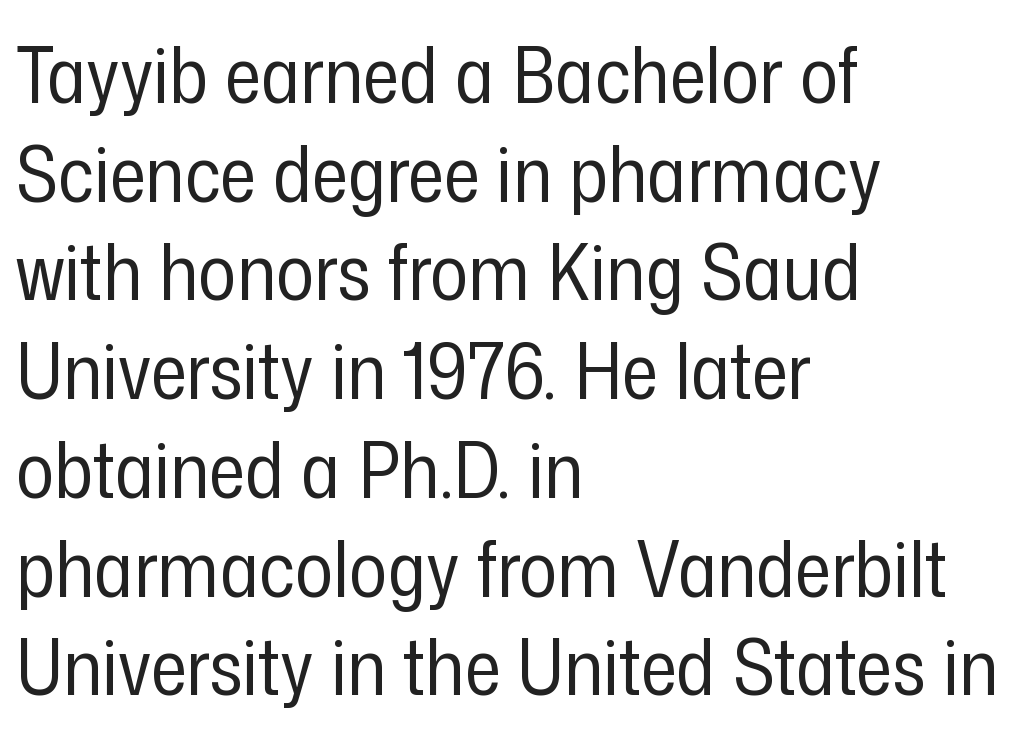
{"serif": "no", "italic": "no", "bold": "no", "weight": "regular", "width": "condensed", "stroke_contrast": "low", "x_height": "medium", "monospaced": "no", "underline": "no", "align": "left", "line_spacing": "normal", "line_spacing_ratio": 1.25, "letter_spacing": "normal", "letter_spacing_em": 0.0, "glyph_px": 79}
